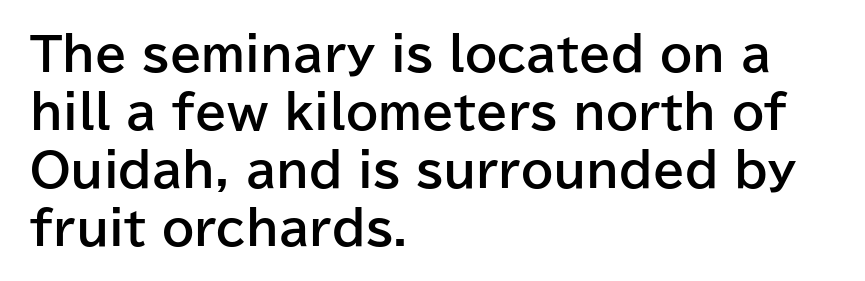
{"serif": "no", "italic": "no", "bold": "yes", "weight": "bold", "width": "normal", "stroke_contrast": "low", "x_height": "medium", "monospaced": "no", "underline": "no", "align": "left", "line_spacing": "normal", "line_spacing_ratio": 1.26, "letter_spacing": "normal", "letter_spacing_em": 0.0, "glyph_px": 46}
